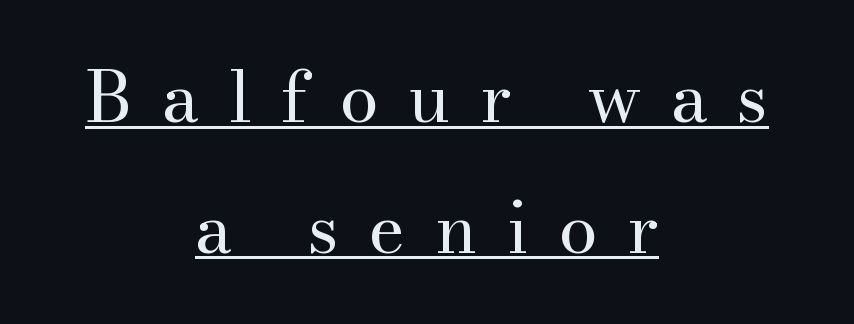
The image shows 71 px regular-weight serif type, upright; set centered, line spacing 1.84x, unusually wide letter spacing (+0.41 em), underlined; medium stroke contrast and a small x-height.
